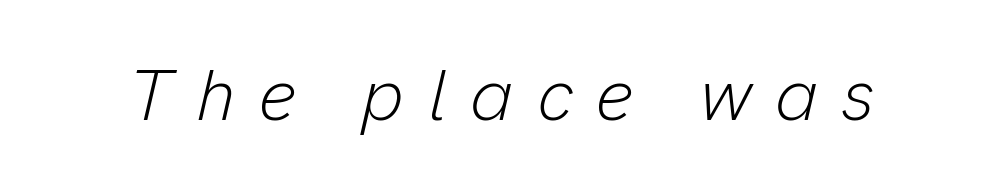
Only glyphs here, with clear space below each row. No extra ink here — the face is not bold. How are the letters spaced? Widely, with obvious added tracking. The passage shown is typed in a proportional face where columns would drift.
